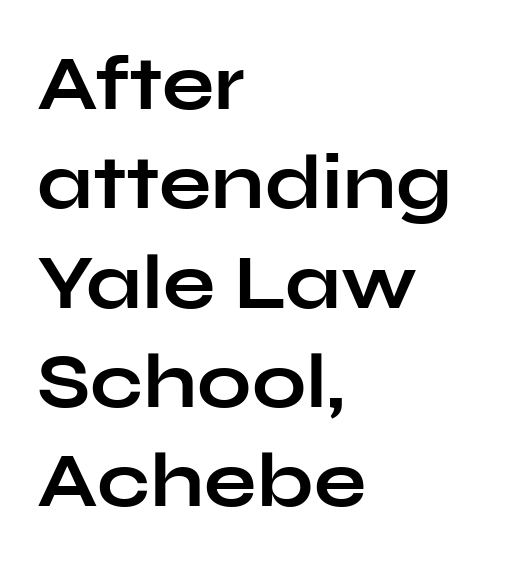
Q: Is the text bold? A: Yes.
Q: Is the text italic (slanted)? A: No, it is upright.
Q: Is the typeface a serif or a sans-serif typeface? A: Sans-serif.
Q: Is the text underlined? A: No.
Q: How is the paragraph aligned? A: Left-aligned.
Q: Is the spacing between letters normal or unusually wide? A: Normal.
Q: Is the spacing between lines tight, normal or loose? A: Normal.
Q: Width (condensed, normal, or wide)? A: Wide.
Q: Stroke contrast? A: Low.
Q: x-height? A: Medium.
Q: Monospaced? A: No.
